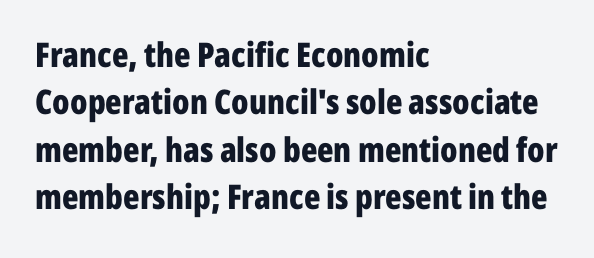
Q: Is the text bold? A: Yes.
Q: Is the text italic (slanted)? A: No, it is upright.
Q: Is the typeface a serif or a sans-serif typeface? A: Sans-serif.
Q: Is the text underlined? A: No.
Q: How is the paragraph aligned? A: Left-aligned.
Q: Is the spacing between letters normal or unusually wide? A: Normal.
Q: Is the spacing between lines tight, normal or loose? A: Normal.
Q: Width (condensed, normal, or wide)? A: Condensed.
Q: Stroke contrast? A: Low.
Q: x-height? A: Medium.
Q: Monospaced? A: No.
